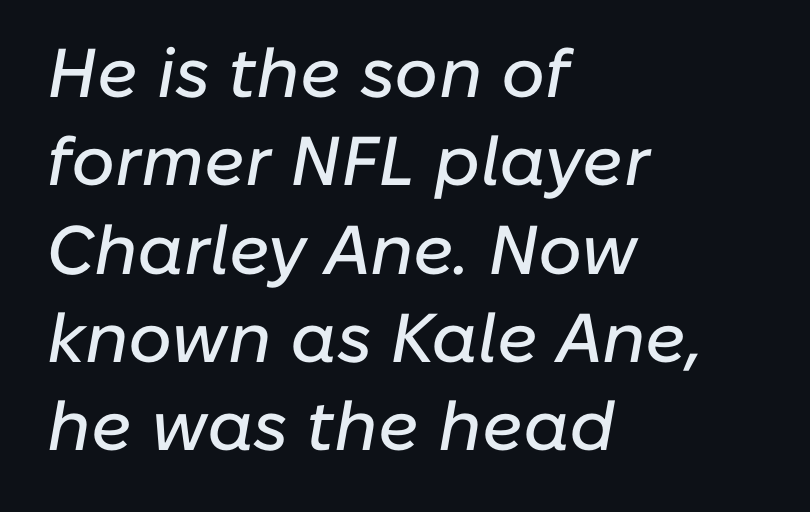
This rendering uses left alignment, leaving the right contour irregular. Characters are canted at an angle relative to the baseline's perpendicular. Check under the words: just untouched page. A normal amount of white space separates one row of letters from the next.
